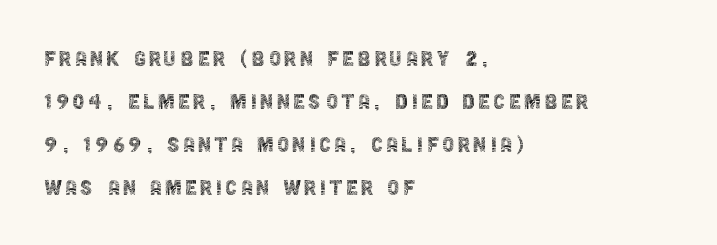
{"italic": "no", "bold": "no", "underline": "no", "align": "left", "line_spacing": "normal", "line_spacing_ratio": 1.59, "glyph_px": 27}
